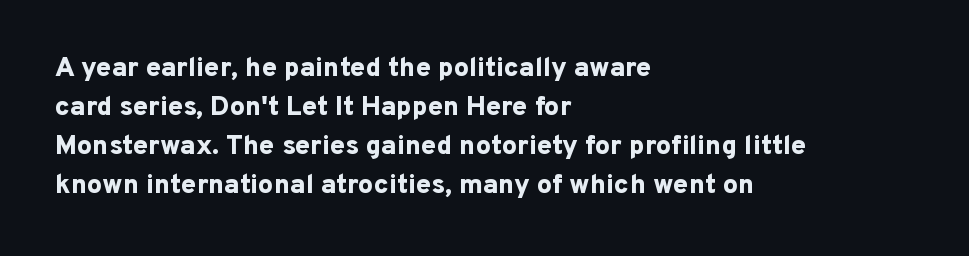
Q: Is the text bold? A: Yes.
Q: Is the text italic (slanted)? A: No, it is upright.
Q: Is the text underlined? A: No.
Q: How is the paragraph aligned? A: Left-aligned.
Q: Is the spacing between letters normal or unusually wide? A: Normal.
Q: Is the spacing between lines tight, normal or loose? A: Normal.
